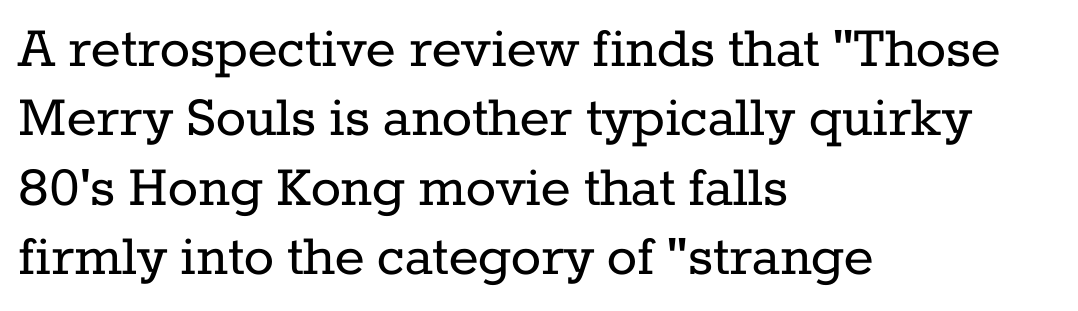
Q: Is the text bold? A: No.
Q: Is the text italic (slanted)? A: No, it is upright.
Q: Is the typeface a serif or a sans-serif typeface? A: Serif.
Q: Is the text underlined? A: No.
Q: How is the paragraph aligned? A: Left-aligned.
Q: Is the spacing between letters normal or unusually wide? A: Normal.
Q: Is the spacing between lines tight, normal or loose? A: Tight.
Q: Width (condensed, normal, or wide)? A: Normal.
Q: Stroke contrast? A: Low.
Q: x-height? A: Medium.
Q: Monospaced? A: No.
